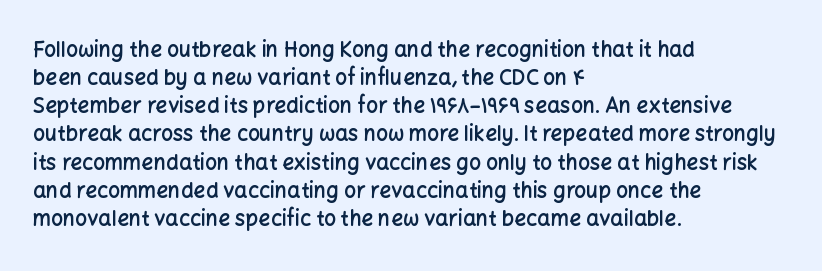
{"italic": "no", "bold": "semi", "underline": "no", "align": "left", "line_spacing": "normal", "line_spacing_ratio": 1.34, "letter_spacing": "normal", "letter_spacing_em": 0.0, "glyph_px": 21}
